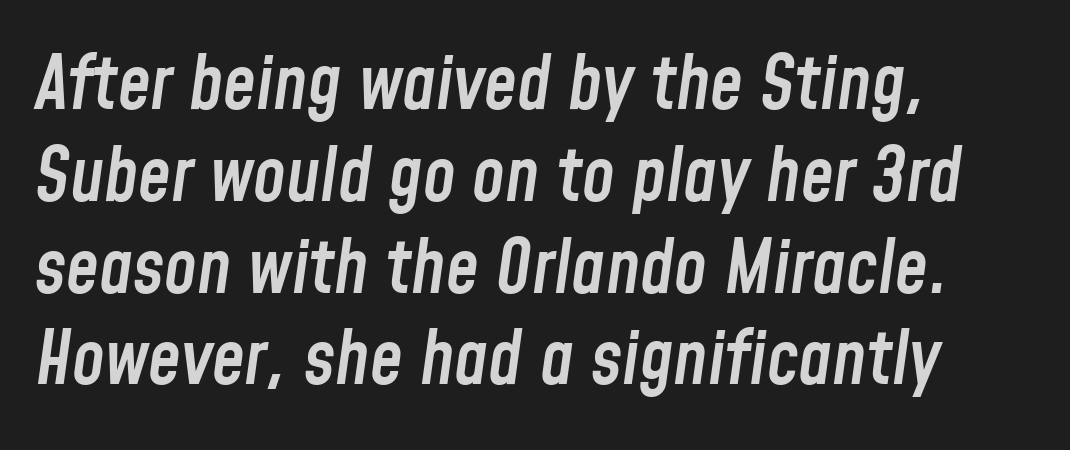
Each row of text sits above clean, open space. Is the letter spacing exaggerated? No — it looks like the ordinary default. The passage is arranged the way most books set body copy — flush left. This sample uses an oblique cut, with every glyph tilted off the vertical.
